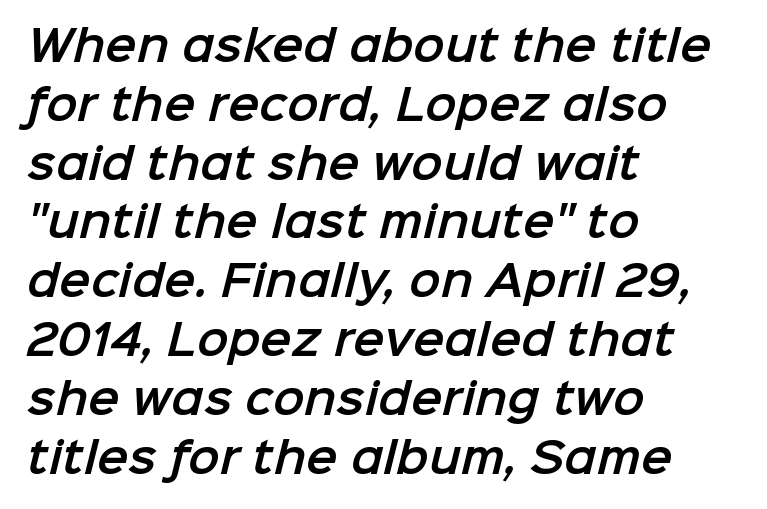
{"serif": "no", "width": "normal", "stroke_contrast": "low", "x_height": "medium", "monospaced": "no", "underline": "no", "align": "left", "line_spacing": "normal", "line_spacing_ratio": 1.4, "letter_spacing": "normal", "letter_spacing_em": 0.0, "glyph_px": 42}
